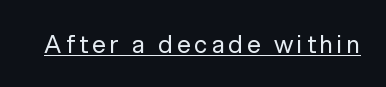
{"italic": "no", "bold": "no", "underline": "yes", "glyph_px": 24}
